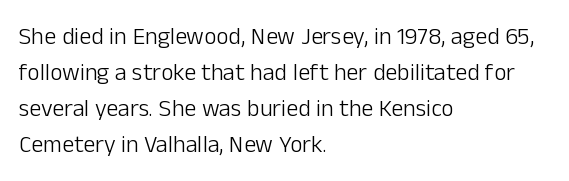
The image shows 24 px text type, upright; set left-aligned, normal line spacing (1.5x), normal letter spacing, not underlined.
